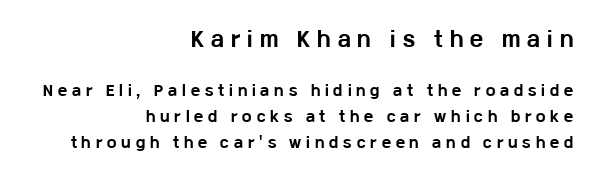
{"italic": "no", "bold": "yes", "underline": "no", "align": "right", "line_spacing_ratio": 1.88, "letter_spacing": "wide", "letter_spacing_em": 0.35, "larger_block": "first", "size_ratio": 1.43, "glyph_px": 20}
